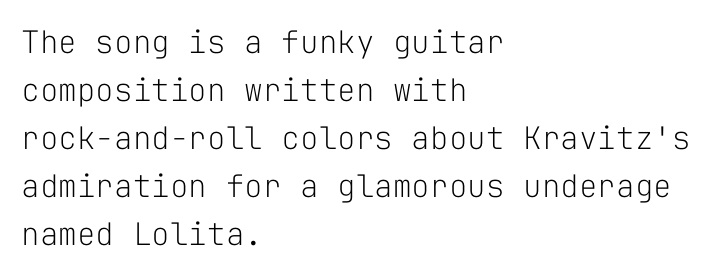
Q: Is the text bold? A: No.
Q: Is the text italic (slanted)? A: No, it is upright.
Q: Is the typeface a serif or a sans-serif typeface? A: Sans-serif.
Q: Is the text underlined? A: No.
Q: How is the paragraph aligned? A: Left-aligned.
Q: Is the spacing between letters normal or unusually wide? A: Normal.
Q: Is the spacing between lines tight, normal or loose? A: Normal.
Q: Width (condensed, normal, or wide)? A: Normal.
Q: Stroke contrast? A: Low.
Q: x-height? A: Medium.
Q: Monospaced? A: Yes.
